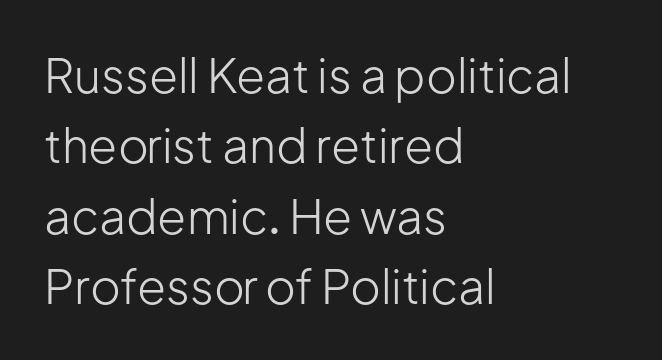
{"serif": "no", "italic": "no", "bold": "no", "weight": "light", "width": "normal", "stroke_contrast": "low", "x_height": "medium", "monospaced": "no", "underline": "no", "align": "left", "line_spacing": "normal", "line_spacing_ratio": 1.5, "letter_spacing": "normal", "letter_spacing_em": 0.0, "glyph_px": 47}
